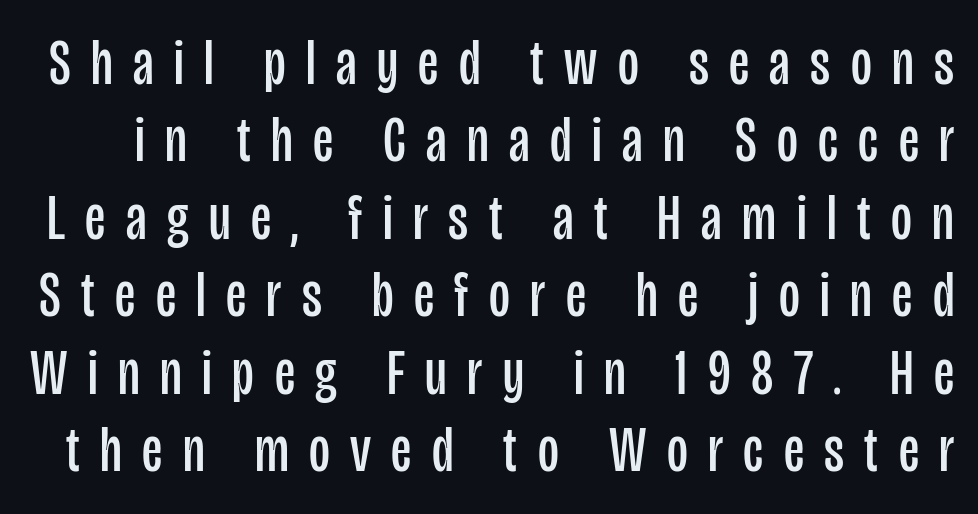
Q: Is the text bold? A: No.
Q: Is the text italic (slanted)? A: No, it is upright.
Q: Is the typeface a serif or a sans-serif typeface? A: Sans-serif.
Q: Is the text underlined? A: No.
Q: Is the spacing between letters normal or unusually wide? A: Unusually wide.
Q: Width (condensed, normal, or wide)? A: Condensed.
Q: Stroke contrast? A: Low.
Q: x-height? A: Large.
Q: Monospaced? A: No.
